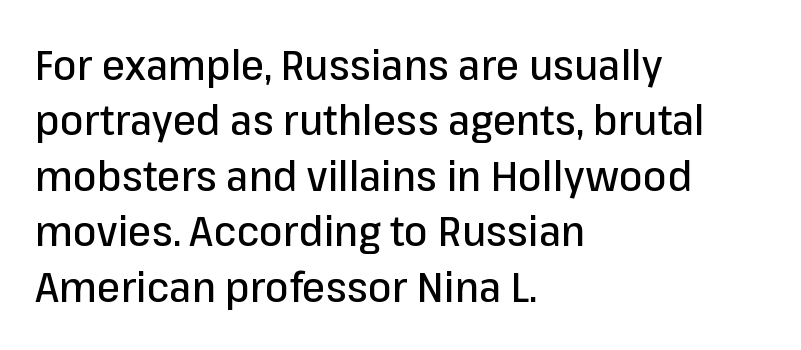
{"serif": "no", "italic": "no", "width": "normal", "stroke_contrast": "low", "x_height": "medium", "monospaced": "no", "underline": "no", "align": "left", "line_spacing": "normal", "line_spacing_ratio": 1.32, "letter_spacing": "normal", "letter_spacing_em": 0.0, "glyph_px": 42}
